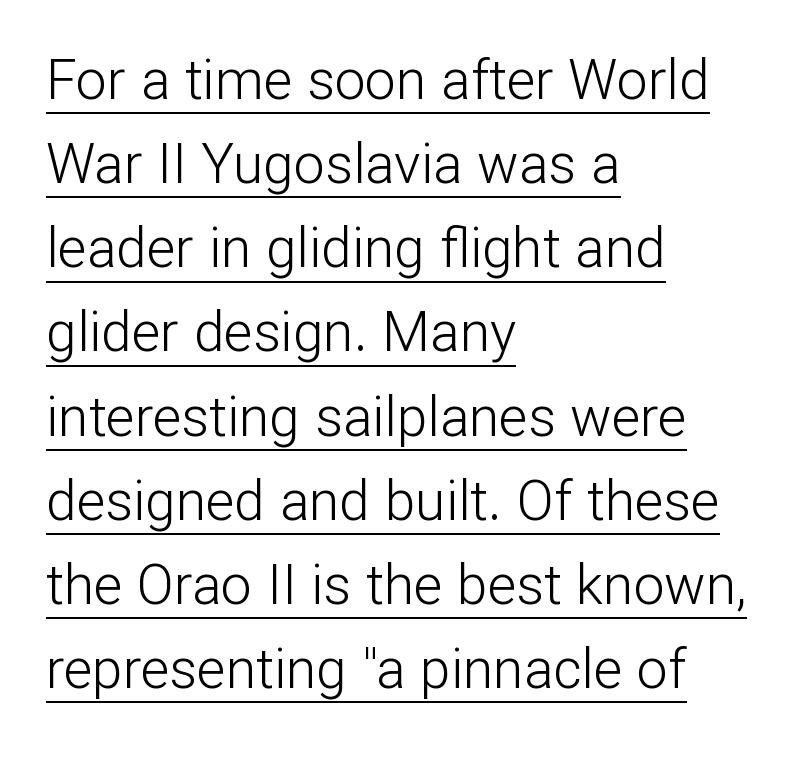
{"serif": "no", "italic": "no", "bold": "no", "weight": "light", "width": "normal", "stroke_contrast": "low", "x_height": "medium", "monospaced": "no", "underline": "yes", "align": "left", "line_spacing": "normal", "line_spacing_ratio": 1.53, "letter_spacing": "normal", "letter_spacing_em": 0.0, "glyph_px": 55}
